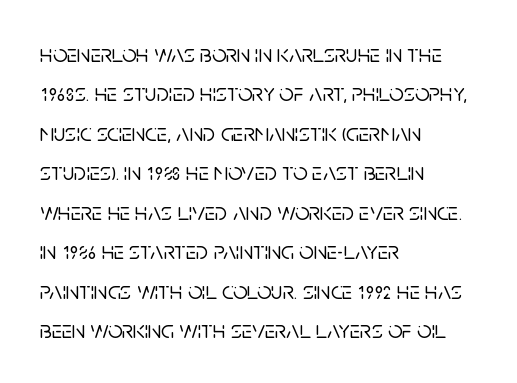
The setting favours the left margin, as ordinary paragraphs usually do. Is there any slant? The stems are plumb. A bare baseline throughout the passage. The letterforms sit shoulder to shoulder at normal distance. These lines sit exactly where default settings would place them.
